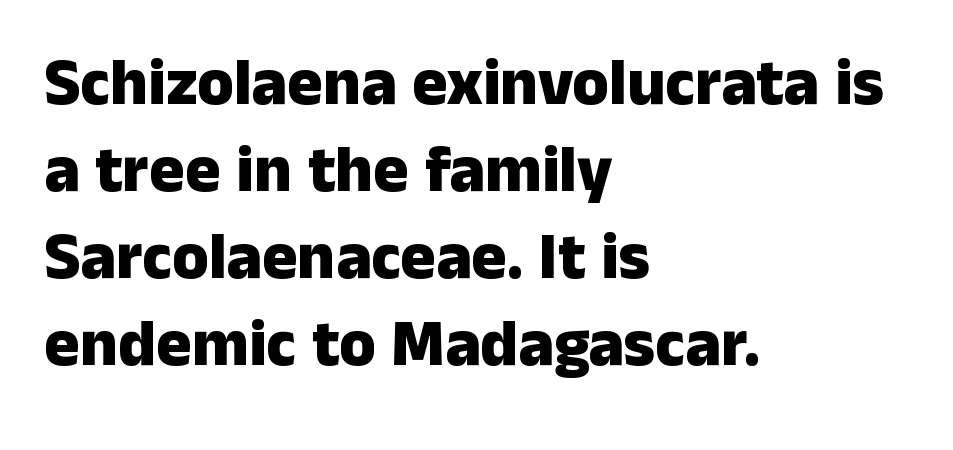
The image shows 66 px heavy sans-serif type, upright; set left-aligned, normal line spacing (1.32x), normal letter spacing, not underlined; low stroke contrast and a medium x-height.
